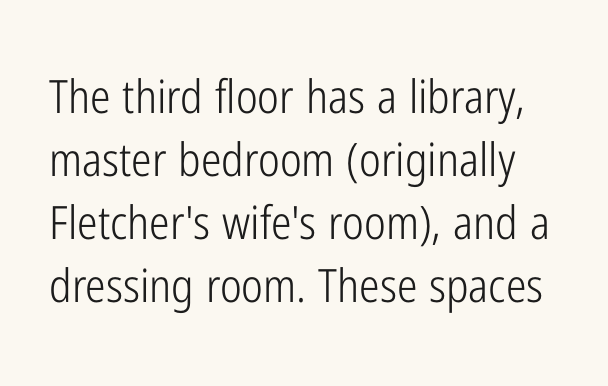
{"serif": "no", "italic": "no", "bold": "no", "weight": "light", "width": "condensed", "stroke_contrast": "low", "x_height": "medium", "monospaced": "no", "underline": "no", "line_spacing": "normal", "line_spacing_ratio": 1.37, "letter_spacing": "normal", "letter_spacing_em": 0.0, "glyph_px": 46}
